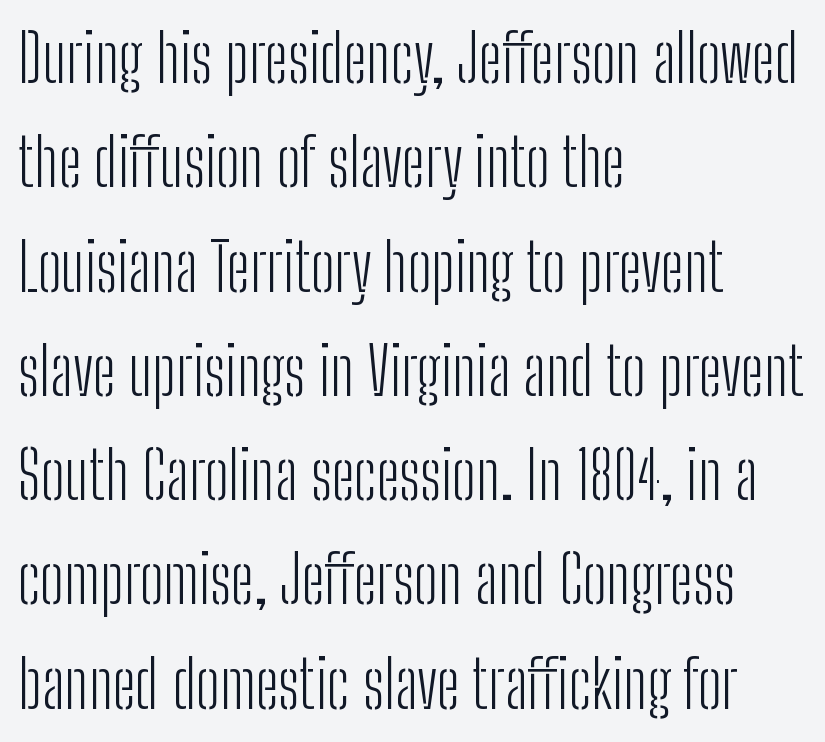
The lettering holds an erect, upright posture throughout. This sample has the flowing, uneven cadence of proportional lettering. Decoration check: the copy has no underline. Leading: standard.
